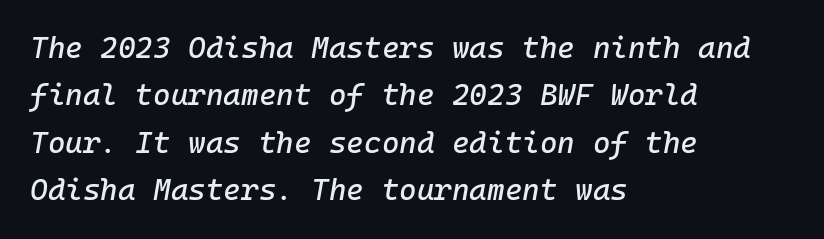
Visually the block forms a straight wall on the left and a jagged coastline on the right. Successive baselines arrive at the customary interval. This sample uses plain, unmodified letter spacing. A typesetter would call this monospace, since all characters share one set width. Tall strokes in this sample are angled rather than plumb. Underlining? Definitely not there.
